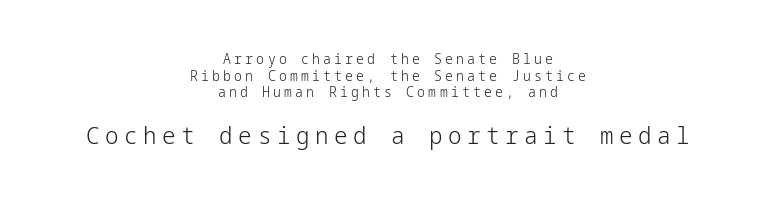
A student would call this center alignment; a typographer would say set centered. Look at the tracking — it's clearly loosened, letters drifting apart. Upright lettering throughout. Visually, the bottom section dominates because its glyphs are scaled up.
